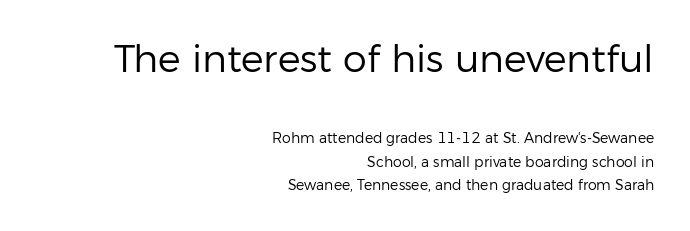
Line spacing here is normal. Quick note: not italic, upright. The strokes carry an ordinary text weight at most. Right-aligned paragraph, ragged on the left. The passage shown is typeset with a sans-serif family. Is this a fixed-width face? No — the glyphs have proportional, varying widths.
